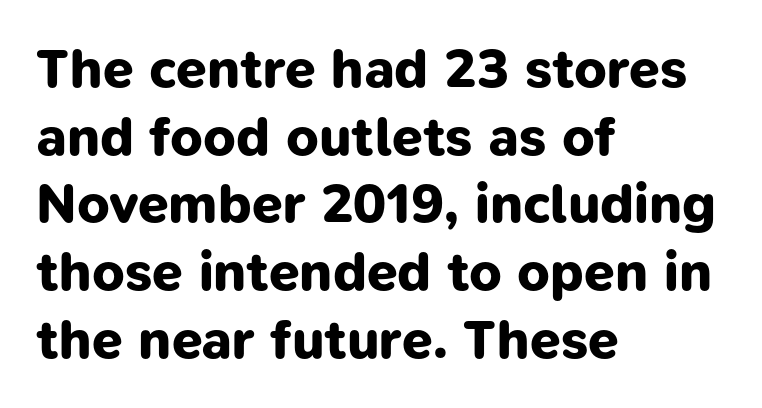
{"serif": "no", "bold": "yes", "weight": "bold", "width": "normal", "stroke_contrast": "low", "x_height": "medium", "monospaced": "no", "underline": "no", "align": "left", "line_spacing_ratio": 1.23, "letter_spacing": "normal", "letter_spacing_em": 0.0, "glyph_px": 55}
